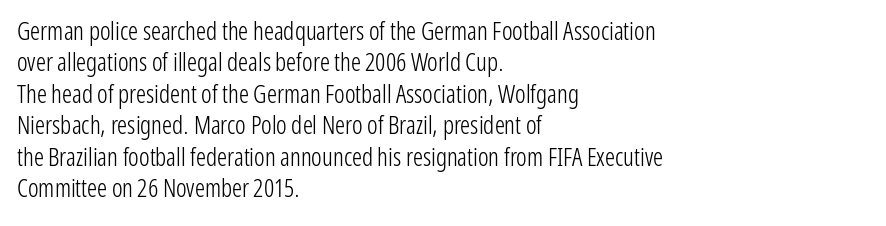
{"italic": "no", "bold": "no", "underline": "no", "align": "left", "line_spacing": "normal", "line_spacing_ratio": 1.26, "letter_spacing": "normal", "letter_spacing_em": 0.0, "glyph_px": 25}
